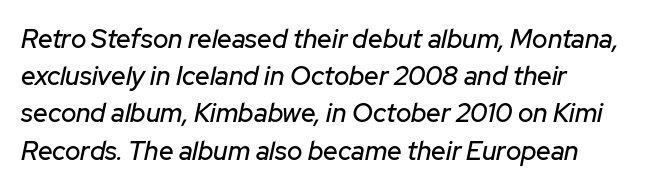
Q: Is the text italic (slanted)? A: Yes, it leans right by about 12 degrees.
Q: Is the text underlined? A: No.
Q: How is the paragraph aligned? A: Left-aligned.
Q: Is the spacing between letters normal or unusually wide? A: Normal.
Q: Is the spacing between lines tight, normal or loose? A: Normal.
